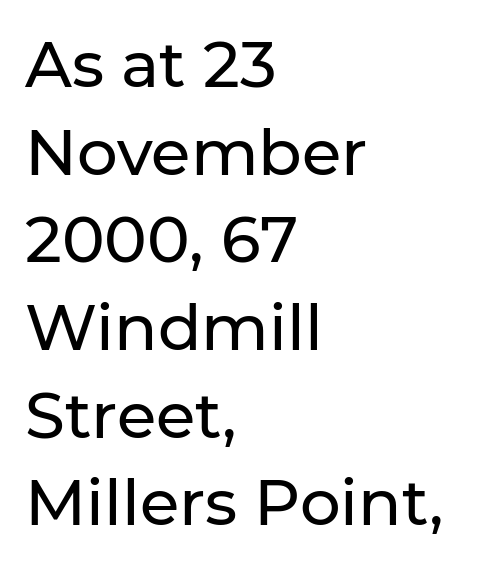
Q: Is the text italic (slanted)? A: No, it is upright.
Q: Is the typeface a serif or a sans-serif typeface? A: Sans-serif.
Q: Is the text underlined? A: No.
Q: How is the paragraph aligned? A: Left-aligned.
Q: Is the spacing between letters normal or unusually wide? A: Normal.
Q: Is the spacing between lines tight, normal or loose? A: Normal.
Q: Width (condensed, normal, or wide)? A: Normal.
Q: Stroke contrast? A: Low.
Q: x-height? A: Medium.
Q: Monospaced? A: No.
